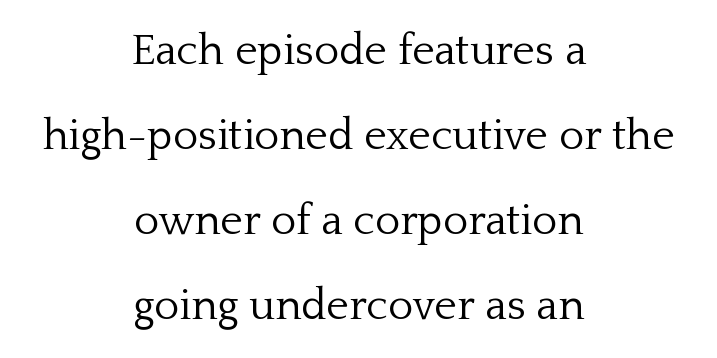
The letters sit at their default tracking, neither squeezed nor spread. Vertical spacing — loose. Each letter keeps its own natural width here, so spacing adapts to shape. Anything drawn beneath the words? Only blank space.
